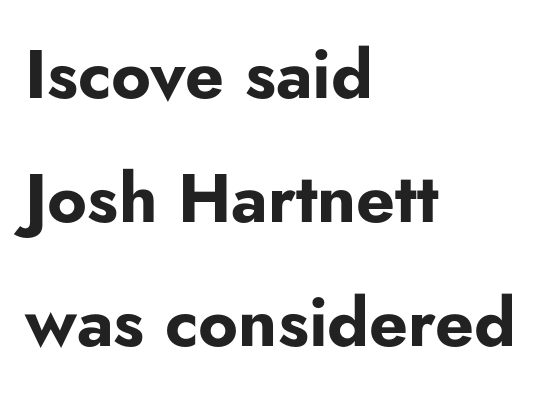
Q: Is the text bold? A: Yes.
Q: Is the text italic (slanted)? A: No, it is upright.
Q: Is the typeface a serif or a sans-serif typeface? A: Sans-serif.
Q: Is the text underlined? A: No.
Q: How is the paragraph aligned? A: Left-aligned.
Q: Is the spacing between letters normal or unusually wide? A: Normal.
Q: Width (condensed, normal, or wide)? A: Normal.
Q: Stroke contrast? A: Low.
Q: x-height? A: Small.
Q: Monospaced? A: No.
